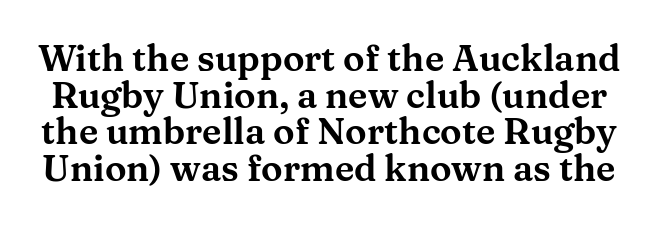
{"serif": "yes", "italic": "no", "width": "wide", "stroke_contrast": "medium", "x_height": "medium", "monospaced": "no", "underline": "no", "line_spacing": "tight", "line_spacing_ratio": 1.02, "letter_spacing": "normal", "letter_spacing_em": 0.0, "glyph_px": 36}
